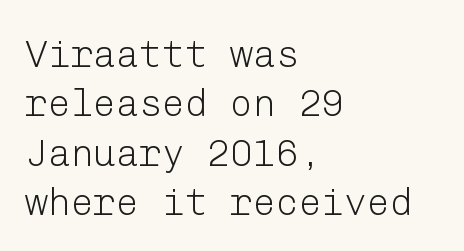
Each row of text sits above clean, open space. Reading down the column, the eye jumps a familiar distance to each next line. On a weight scale, this lands at 450 or below. Type style note: lacks serifs. Does the copy run flush right? No — it runs flush left. Designer's note — italics off, roman on.
